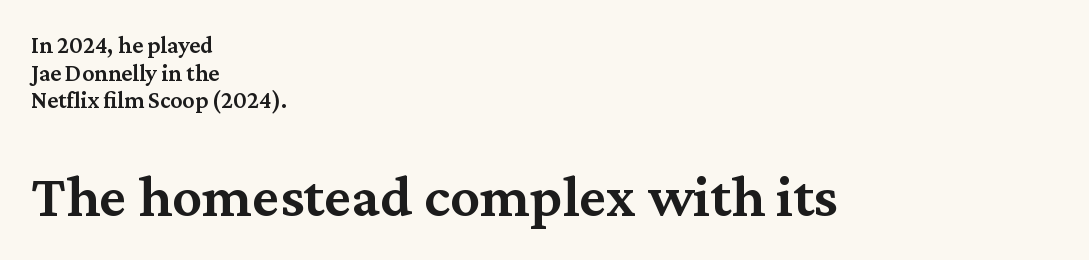
{"serif": "yes", "italic": "no", "bold": "semi", "weight": "semibold", "width": "normal", "stroke_contrast": "medium", "x_height": "medium", "monospaced": "no", "underline": "no", "align": "left", "line_spacing": "tight", "line_spacing_ratio": 1.15, "letter_spacing": "normal", "letter_spacing_em": 0.0, "larger_block": "second", "size_ratio": 2.5, "glyph_px": 60}
